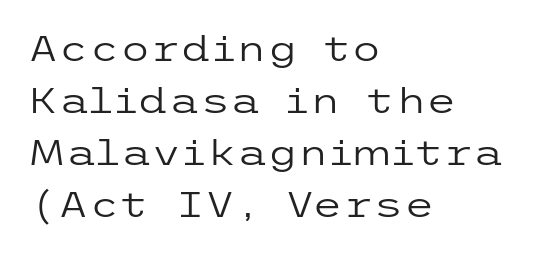
Check where the strokes stop: nothing finishes them off — pure sans. One glance says typical: line gaps are just what's usual. Caption: standard tracking, unaltered. Caption: face not bold, strokes unweighted. Notice how the passage keeps a crisp vertical edge on the left only. Does the lettering tilt? It doesn't — this is upright.
